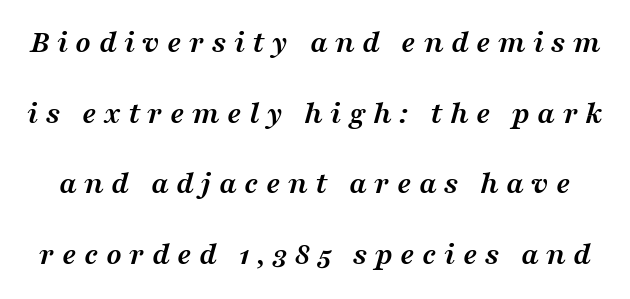
The designer went with a serif here, giving each stem small feet. The vertical gap from one line to the next is large. It's the slanting kind of type. Observe the wide spacing: letters keep a clear distance from each other. Plenty of ink on the page — the face is bold.
